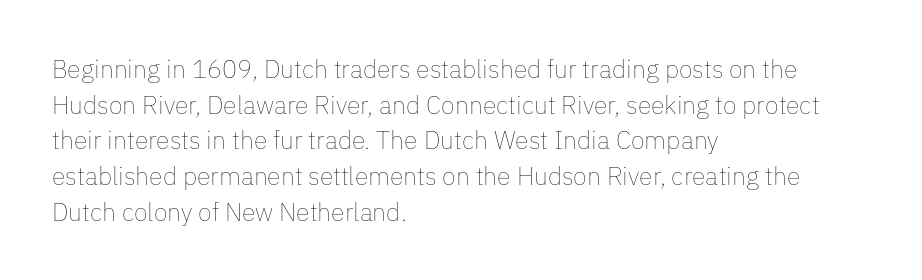
No word sits above an underline. These lines stack with their left ends in a neat column. The line-height multiplier appears to be the usual default. Ordinary non-slanted type is in use. Students, note that the glyphs here touch the page at normal intervals.
